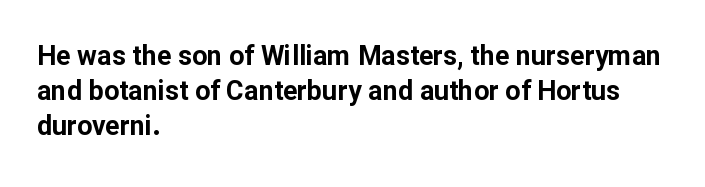
Q: Is the text bold? A: Yes.
Q: Is the text italic (slanted)? A: No, it is upright.
Q: Is the text underlined? A: No.
Q: How is the paragraph aligned? A: Left-aligned.
Q: Is the spacing between letters normal or unusually wide? A: Normal.
Q: Is the spacing between lines tight, normal or loose? A: Normal.
